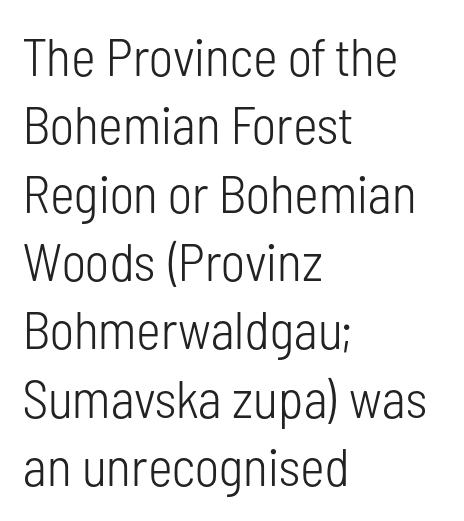
{"serif": "no", "italic": "no", "bold": "no", "weight": "light", "width": "condensed", "stroke_contrast": "low", "x_height": "medium", "monospaced": "no", "underline": "no", "align": "left", "line_spacing": "normal", "line_spacing_ratio": 1.29, "letter_spacing": "normal", "letter_spacing_em": 0.0, "glyph_px": 53}
